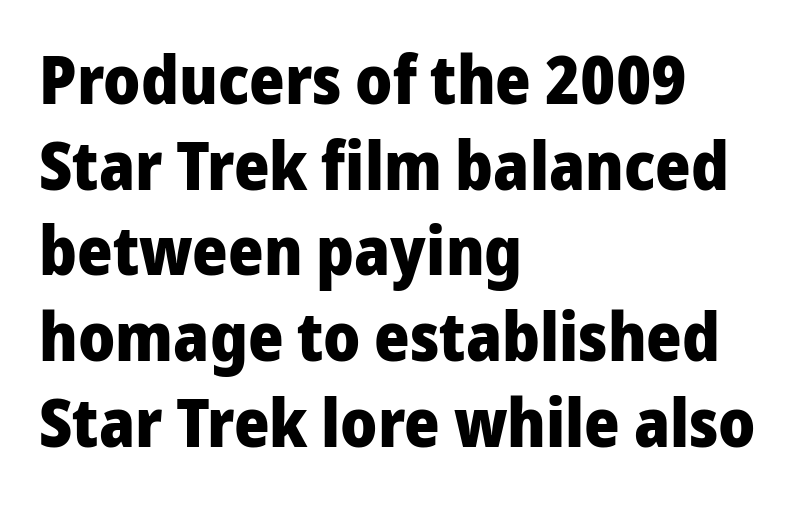
Q: Is the text bold? A: Yes.
Q: Is the text italic (slanted)? A: No, it is upright.
Q: Is the typeface a serif or a sans-serif typeface? A: Sans-serif.
Q: Is the text underlined? A: No.
Q: How is the paragraph aligned? A: Left-aligned.
Q: Is the spacing between letters normal or unusually wide? A: Normal.
Q: Is the spacing between lines tight, normal or loose? A: Normal.
Q: Width (condensed, normal, or wide)? A: Normal.
Q: Stroke contrast? A: Low.
Q: x-height? A: Medium.
Q: Monospaced? A: No.
